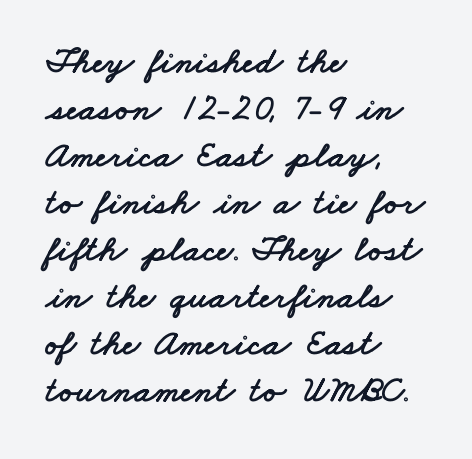
This rendering uses left alignment, leaving the right contour irregular. No extra tracking has been applied to these lines. You could not count columns in this text — the font is proportionally spaced. Rule under the text: the space is simply empty. If you measured baseline to baseline, you'd find a middling distance.
